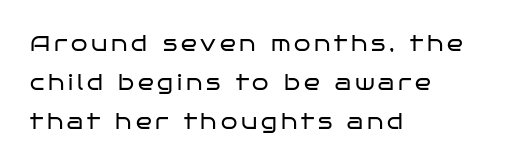
The image shows 21 px text type, upright; set left-aligned, line spacing 1.85x, not underlined.
